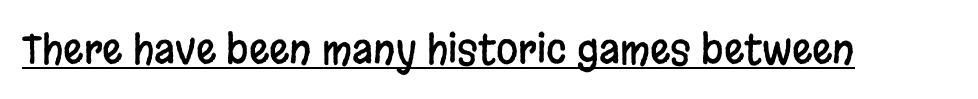
Here the designer chose a conventional face with non-uniform glyph widths. Tracking value appears to be zero — textbook default spacing. Typographically, this falls in the sans-serif category. Emphasis is given by a line drawn under the lettering.
